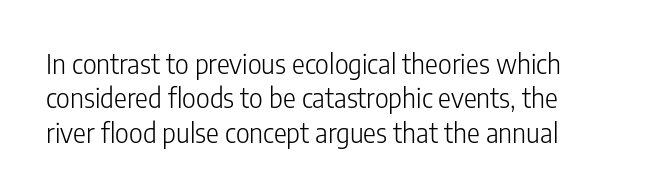
Q: Is the text bold? A: No.
Q: Is the text italic (slanted)? A: No, it is upright.
Q: Is the text underlined? A: No.
Q: Is the spacing between letters normal or unusually wide? A: Normal.
Q: Is the spacing between lines tight, normal or loose? A: Normal.
